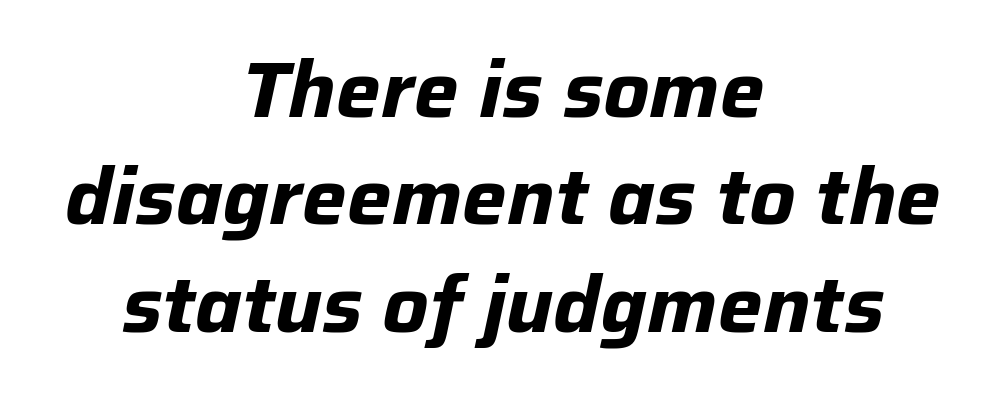
The image shows 79 px bold type, italic (leaning right); set centered, normal line spacing (1.36x), normal letter spacing, not underlined; low stroke contrast and a medium x-height.
